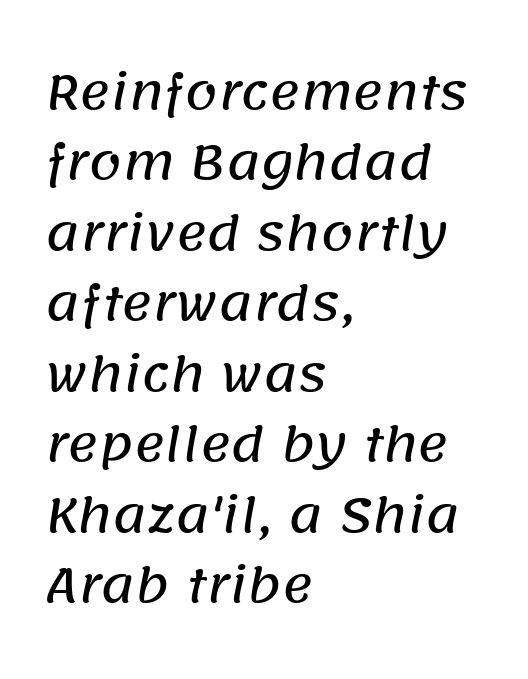
{"serif": "no", "width": "normal", "stroke_contrast": "low", "x_height": "large", "monospaced": "no", "underline": "no", "align": "left", "line_spacing": "normal", "line_spacing_ratio": 1.5, "letter_spacing": "normal", "letter_spacing_em": 0.0, "glyph_px": 47}
